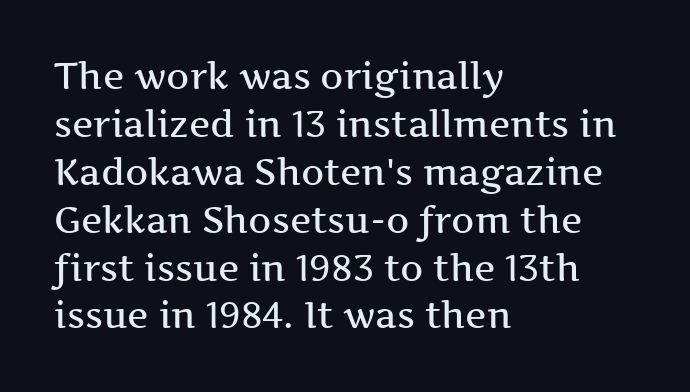
The image shows 36 px wide serif type, upright; set left-aligned, normal line spacing (1.33x), normal letter spacing, not underlined; medium stroke contrast and a medium x-height.
